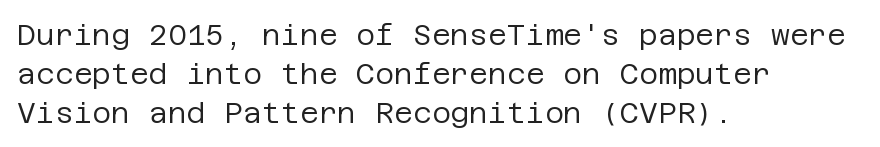
The space between consecutive lines is moderate. The designer went with a sans here, leaving each stem footless. Words float on clear page, feet unadorned. A classic flush-left, rag-right setting is used for this passage. Upright lettering throughout.
